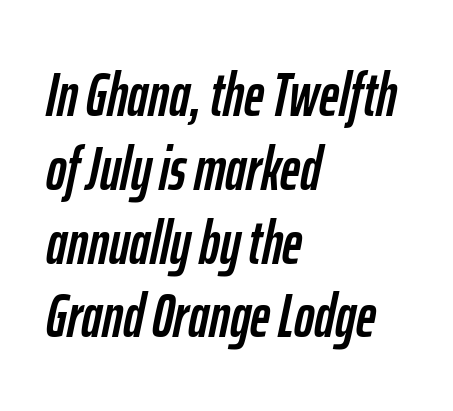
Q: Is the text italic (slanted)? A: Yes, it leans right by about 12 degrees.
Q: Is the text underlined? A: No.
Q: How is the paragraph aligned? A: Left-aligned.
Q: Is the spacing between letters normal or unusually wide? A: Normal.
Q: Width (condensed, normal, or wide)? A: Condensed.
Q: Stroke contrast? A: Low.
Q: x-height? A: Medium.
Q: Monospaced? A: No.
